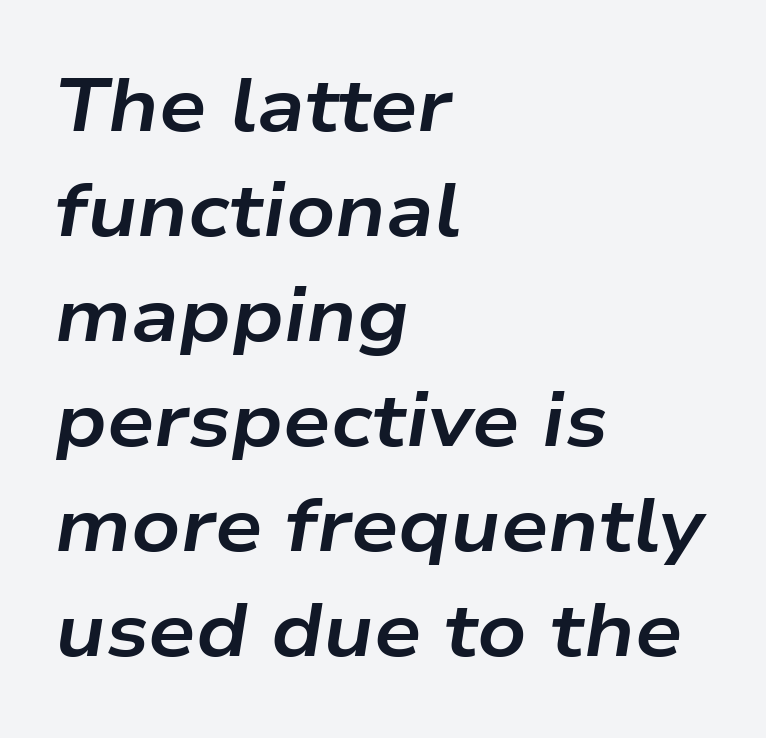
{"italic": "yes", "lean": "right", "slant_degrees": 9, "bold": "yes", "weight": "bold", "width": "wide", "stroke_contrast": "low", "x_height": "medium", "monospaced": "no", "underline": "no", "align": "left", "line_spacing": "normal", "line_spacing_ratio": 1.4, "letter_spacing": "normal", "letter_spacing_em": 0.0, "glyph_px": 75}
